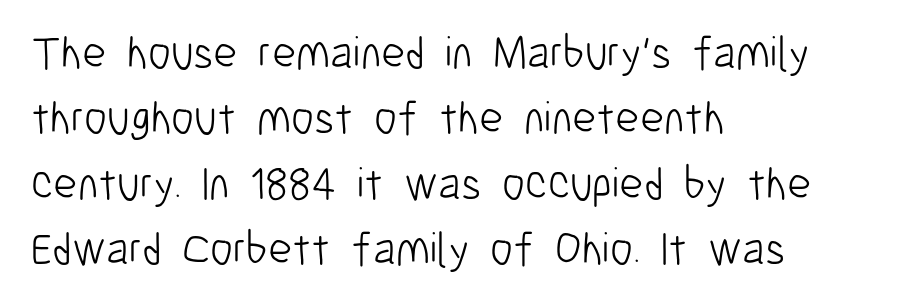
You can tell it's not italic because the verticals are truly vertical. Notice how descenders clear the ascenders below comfortably — that's standard leading. Stem width sits at or under what a default text font uses. One-word summary of the alignment: left. No word sits above an underline.
